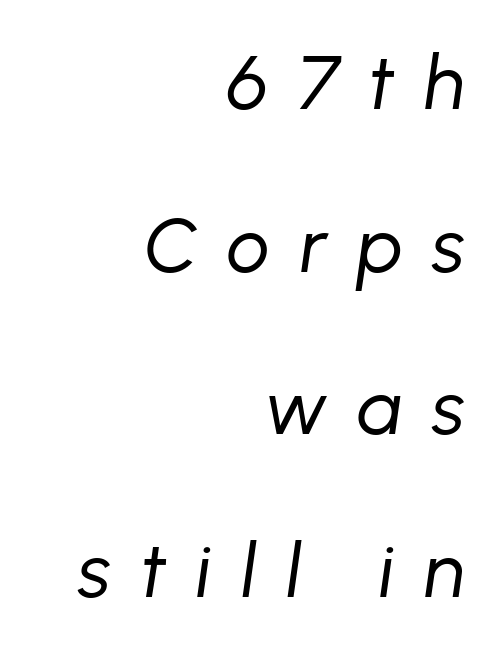
{"italic": "yes", "lean": "right", "slant_degrees": 8, "bold": "no", "weight": "regular", "width": "normal", "stroke_contrast": "low", "x_height": "medium", "monospaced": "no", "underline": "no", "align": "right", "line_spacing": "loose", "line_spacing_ratio": 2.14, "letter_spacing": "wide", "letter_spacing_em": 0.39, "glyph_px": 76}
